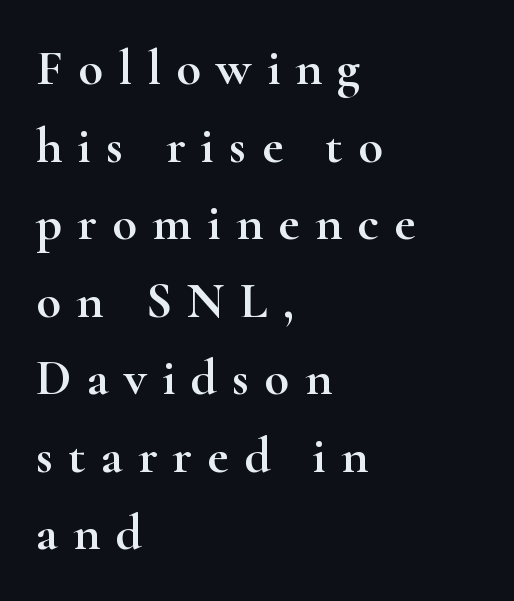
The image shows 51 px wide serif type, upright; set left-aligned, normal line spacing (1.52x), unusually wide letter spacing (+0.3 em), not underlined; high stroke contrast and a small x-height.
